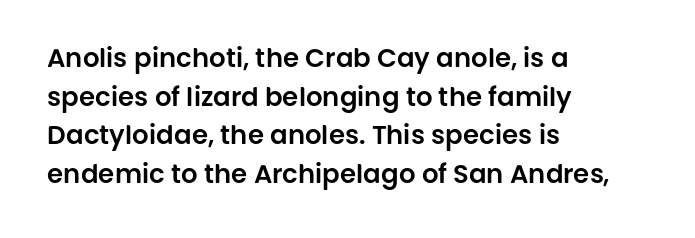
The image shows 26 px text type, upright; set left-aligned, normal line spacing (1.49x), normal letter spacing, not underlined.
